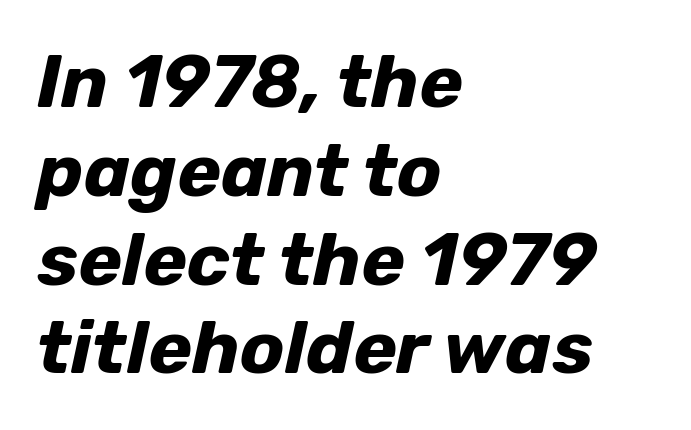
Chunky letters — that's bold for sure. Teacher's note: observe the even left margin — that is flush-left alignment. Character widths vary here, with narrow letters taking less room than wide ones. A typesetter would mark this as italic.
